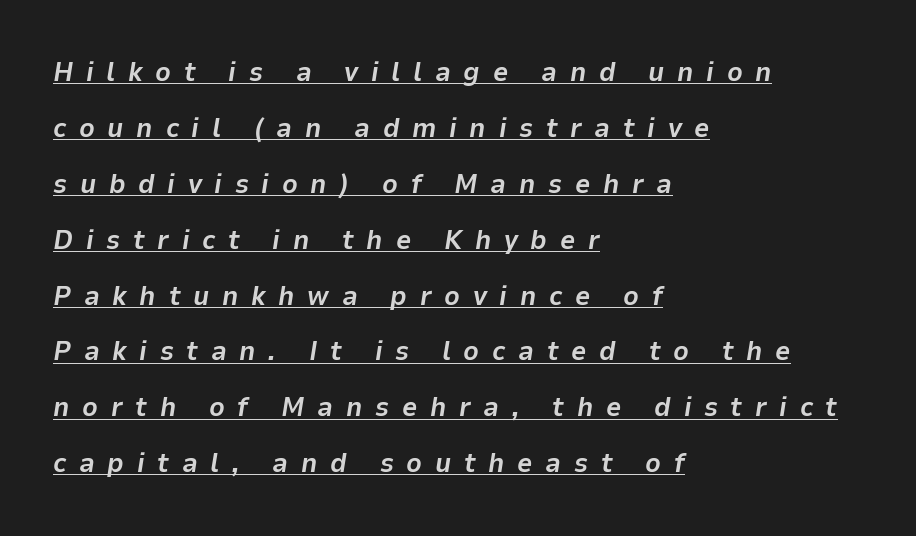
Q: Is the text bold? A: Yes.
Q: Is the text italic (slanted)? A: Yes, it leans right by about 9 degrees.
Q: Is the text underlined? A: Yes.
Q: How is the paragraph aligned? A: Left-aligned.
Q: Is the spacing between letters normal or unusually wide? A: Unusually wide.
Q: Is the spacing between lines tight, normal or loose? A: Loose.
